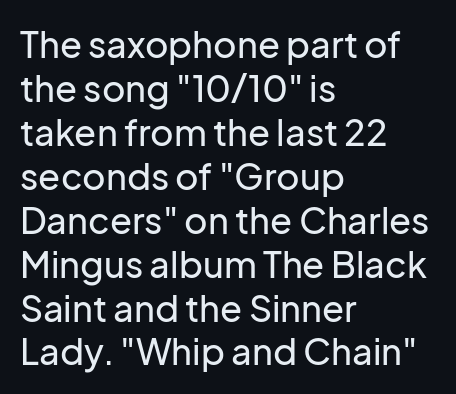
The image shows 36 px sans-serif type, upright; set left-aligned, line spacing 1.22x, normal letter spacing, not underlined; low stroke contrast and a medium x-height.
